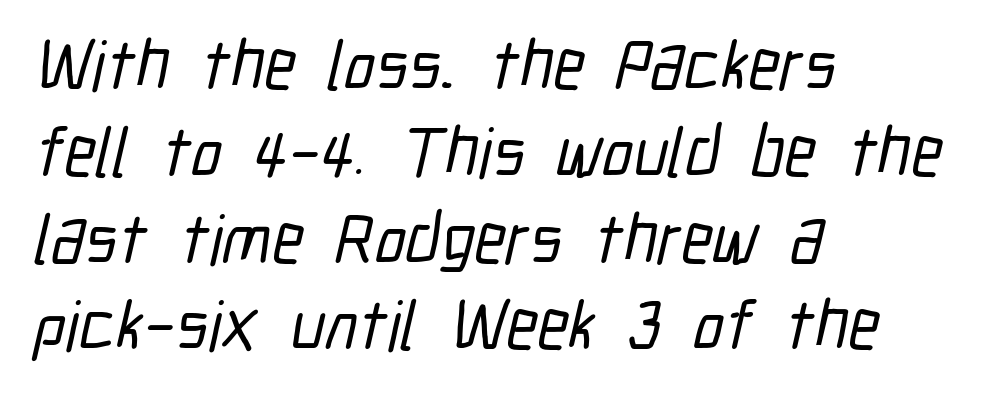
{"serif": "no", "width": "condensed", "stroke_contrast": "low", "x_height": "medium", "monospaced": "no", "underline": "no", "align": "left", "line_spacing_ratio": 1.24, "letter_spacing": "normal", "letter_spacing_em": 0.0, "glyph_px": 70}
